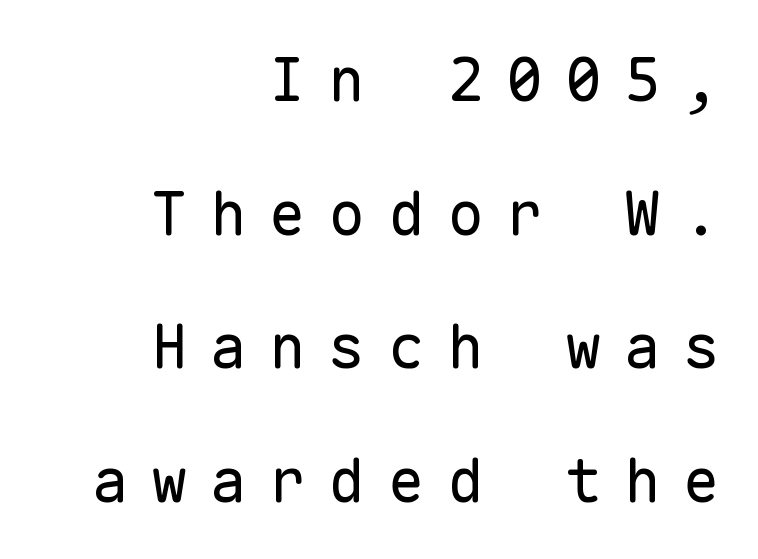
Q: Is the text bold? A: No.
Q: Is the text italic (slanted)? A: No, it is upright.
Q: Is the typeface a serif or a sans-serif typeface? A: Sans-serif.
Q: Is the text underlined? A: No.
Q: How is the paragraph aligned? A: Right-aligned.
Q: Is the spacing between letters normal or unusually wide? A: Unusually wide.
Q: Is the spacing between lines tight, normal or loose? A: Loose.
Q: Width (condensed, normal, or wide)? A: Normal.
Q: Stroke contrast? A: Low.
Q: x-height? A: Medium.
Q: Monospaced? A: Yes.
